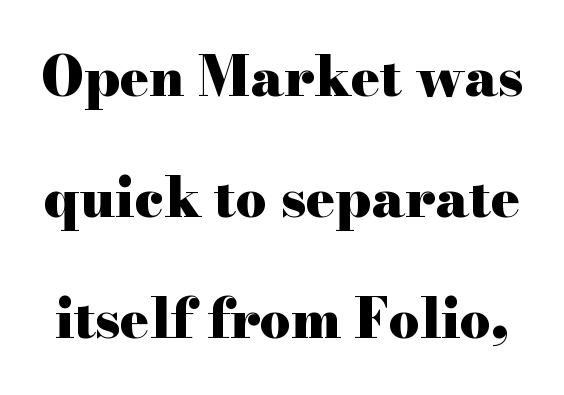
Q: Is the text bold? A: Yes.
Q: Is the text italic (slanted)? A: No, it is upright.
Q: Is the typeface a serif or a sans-serif typeface? A: Serif.
Q: Is the text underlined? A: No.
Q: Is the spacing between letters normal or unusually wide? A: Normal.
Q: Is the spacing between lines tight, normal or loose? A: Loose.
Q: Width (condensed, normal, or wide)? A: Wide.
Q: Stroke contrast? A: High.
Q: x-height? A: Small.
Q: Monospaced? A: No.
